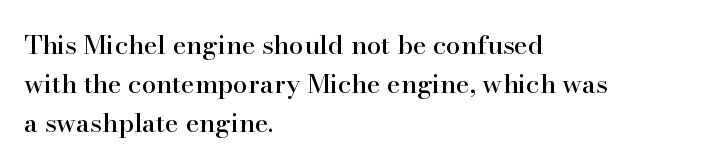
{"italic": "no", "underline": "no", "align": "left", "line_spacing": "normal", "line_spacing_ratio": 1.5, "letter_spacing": "normal", "letter_spacing_em": 0.0, "glyph_px": 26}
